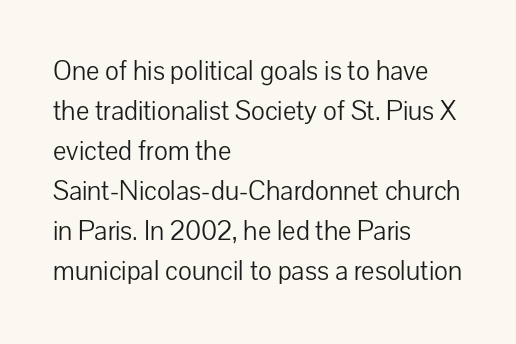
Underlining? Definitely not there. Whoever set this chose a conventional vertical rhythm. Think standard paragraph weight, or any step lighter than that. The type is set solid horizontally, with unmodified tracking. Each letter keeps its own natural width here, so spacing adapts to shape.
